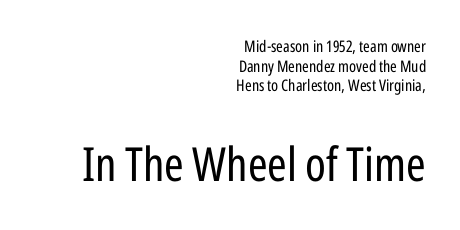
Between one letter and the next there's only the usual sliver of space. Alignment: flush right. This is roman type, the default non-slanted kind. Beneath every word, the page is bare. Weight: regular or lighter.
